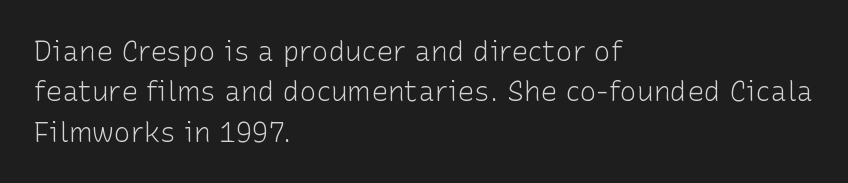
Style check: upright. Font category for this specimen: sans-serif. Regarding leading, the lines here are spaced in the standard way. Stroke thickness stays within the range of a standard reading face or lighter. The lines are quadded left.
